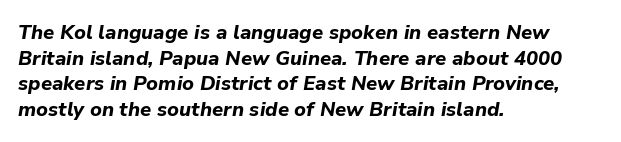
{"italic": "yes", "lean": "right", "slant_degrees": 9, "bold": "yes", "underline": "no", "align": "left", "line_spacing": "normal", "line_spacing_ratio": 1.28, "letter_spacing": "normal", "letter_spacing_em": 0.0, "glyph_px": 20}
